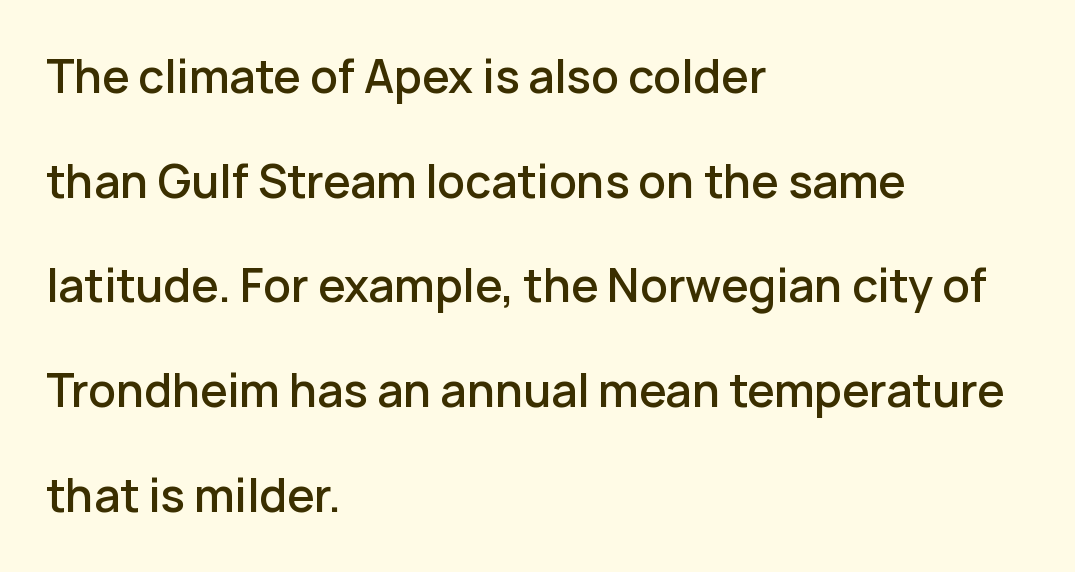
{"serif": "no", "italic": "no", "bold": "semi", "weight": "semibold", "width": "normal", "stroke_contrast": "low", "x_height": "medium", "monospaced": "no", "underline": "no", "align": "left", "line_spacing": "loose", "line_spacing_ratio": 2.38, "letter_spacing": "normal", "letter_spacing_em": 0.0, "glyph_px": 44}
